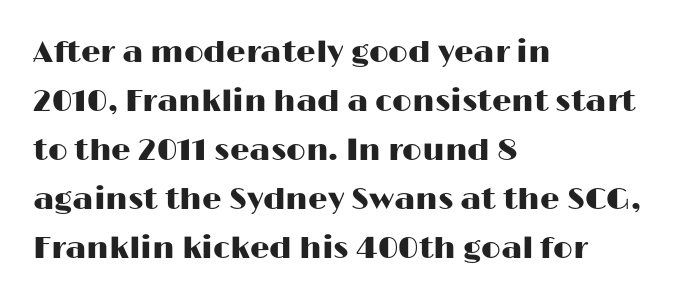
{"serif": "no", "italic": "no", "width": "wide", "stroke_contrast": "high", "x_height": "medium", "monospaced": "no", "underline": "no", "align": "left", "line_spacing": "normal", "line_spacing_ratio": 1.58, "letter_spacing": "normal", "letter_spacing_em": 0.0, "glyph_px": 31}
